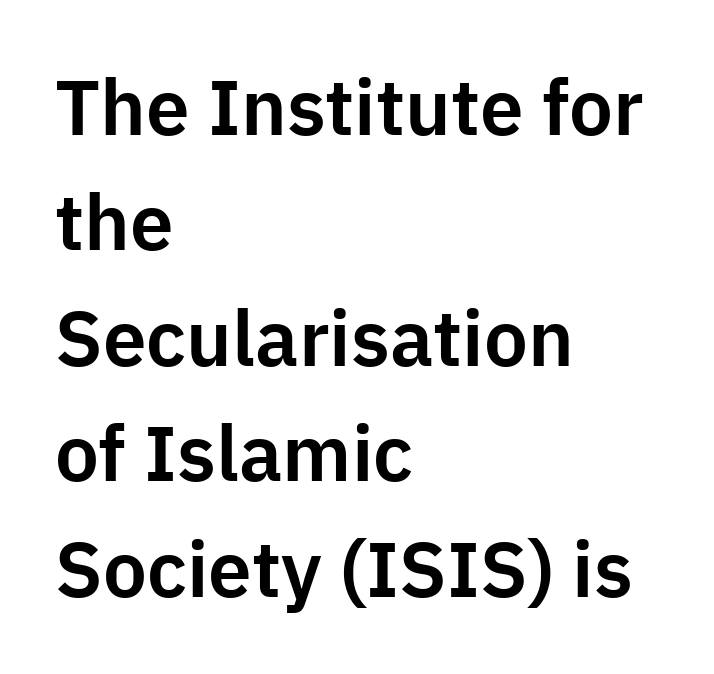
{"serif": "no", "italic": "no", "width": "normal", "stroke_contrast": "low", "x_height": "medium", "monospaced": "no", "underline": "no", "align": "left", "line_spacing": "normal", "line_spacing_ratio": 1.48, "letter_spacing": "normal", "letter_spacing_em": 0.0, "glyph_px": 78}
